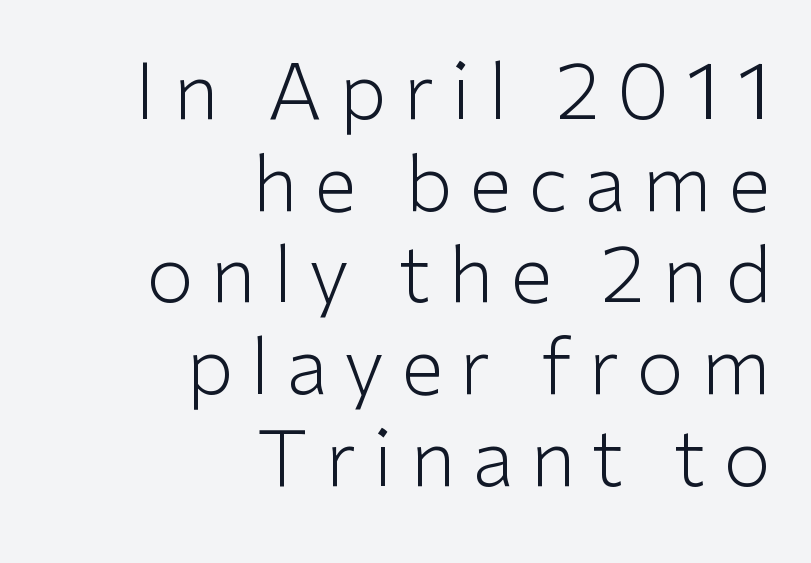
Q: Is the text bold? A: No.
Q: Is the text italic (slanted)? A: No, it is upright.
Q: Is the typeface a serif or a sans-serif typeface? A: Sans-serif.
Q: Is the text underlined? A: No.
Q: How is the paragraph aligned? A: Right-aligned.
Q: Is the spacing between letters normal or unusually wide? A: Unusually wide.
Q: Width (condensed, normal, or wide)? A: Normal.
Q: Stroke contrast? A: Low.
Q: x-height? A: Medium.
Q: Monospaced? A: No.
